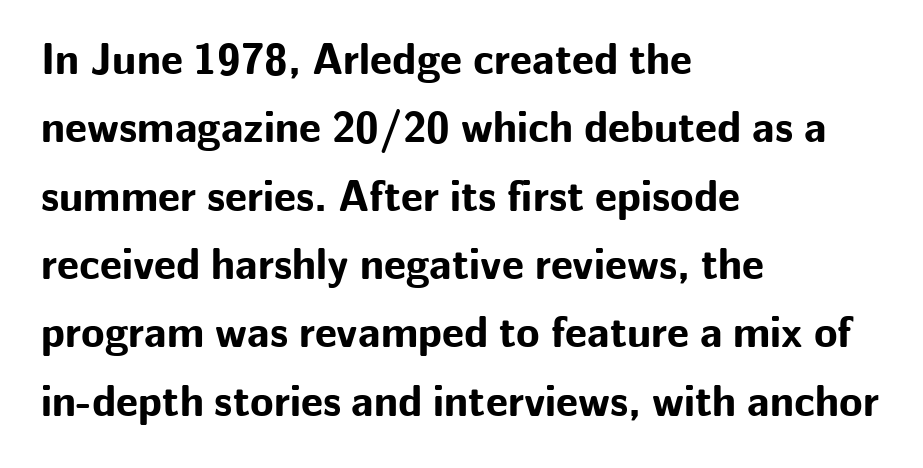
The image shows 43 px bold sans-serif type, upright; set left-aligned, normal line spacing (1.59x), normal letter spacing, not underlined; low stroke contrast and a medium x-height.
